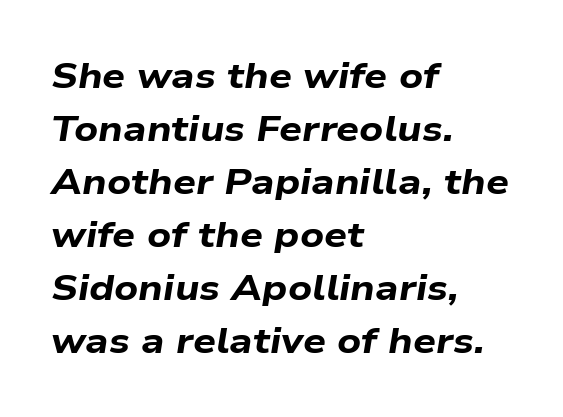
The image shows 36 px bold, wide type, italic (leaning right); set left-aligned, normal line spacing (1.47x), normal letter spacing, not underlined; low stroke contrast and a medium x-height.
